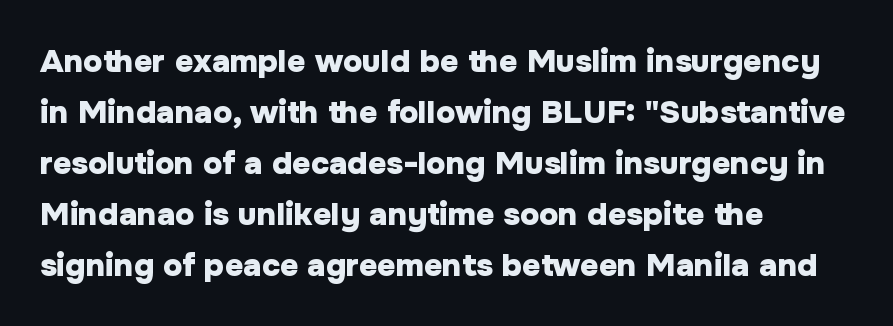
Q: Is the text bold? A: Yes.
Q: Is the text italic (slanted)? A: No, it is upright.
Q: Is the typeface a serif or a sans-serif typeface? A: Sans-serif.
Q: Is the text underlined? A: No.
Q: How is the paragraph aligned? A: Left-aligned.
Q: Is the spacing between letters normal or unusually wide? A: Normal.
Q: Is the spacing between lines tight, normal or loose? A: Normal.
Q: Width (condensed, normal, or wide)? A: Normal.
Q: Stroke contrast? A: Low.
Q: x-height? A: Medium.
Q: Monospaced? A: No.
